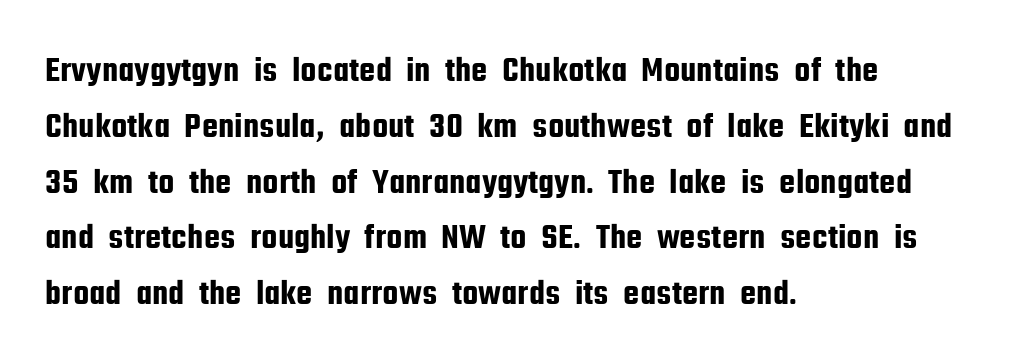
One-word summary of the alignment: left. The string is rendered with underlining switched off. Every character sits straight up, as roman type does. Is there much room between lines? A standard amount, neither cramped nor airy. Note the varied advance widths — an 'i' is clearly narrower than an 'm'.
